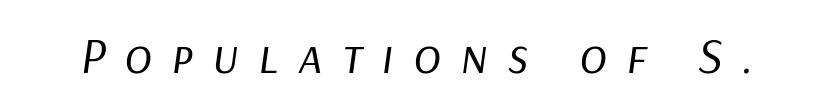
{"italic": "yes", "lean": "right", "slant_degrees": 9, "bold": "no", "weight": "regular", "width": "normal", "stroke_contrast": "low", "x_height": "medium", "monospaced": "no", "underline": "no", "letter_spacing": "wide", "letter_spacing_em": 0.38, "glyph_px": 51}
